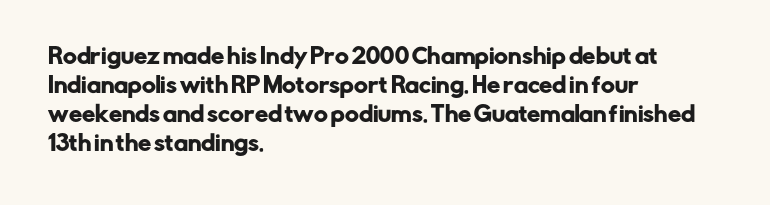
Q: Is the text italic (slanted)? A: No, it is upright.
Q: Is the text underlined? A: No.
Q: How is the paragraph aligned? A: Left-aligned.
Q: Is the spacing between letters normal or unusually wide? A: Normal.
Q: Is the spacing between lines tight, normal or loose? A: Normal.
